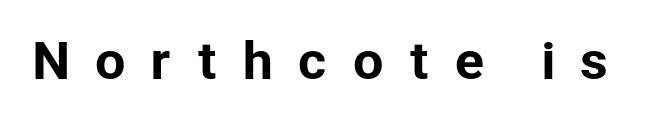
The image shows 49 px sans-serif type, upright; set unusually wide letter spacing (+0.48 em), not underlined; low stroke contrast and a medium x-height.
